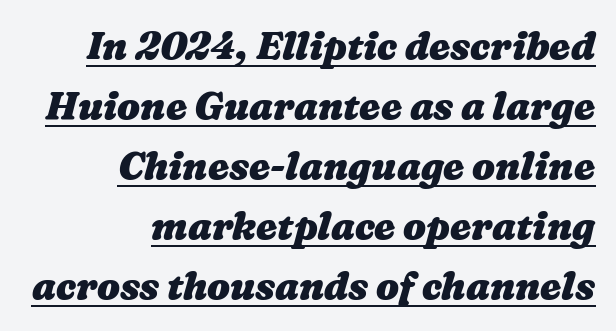
The image shows 38 px heavy, wide type; set right-aligned, normal line spacing (1.58x), normal letter spacing, underlined; medium stroke contrast and a medium x-height.
